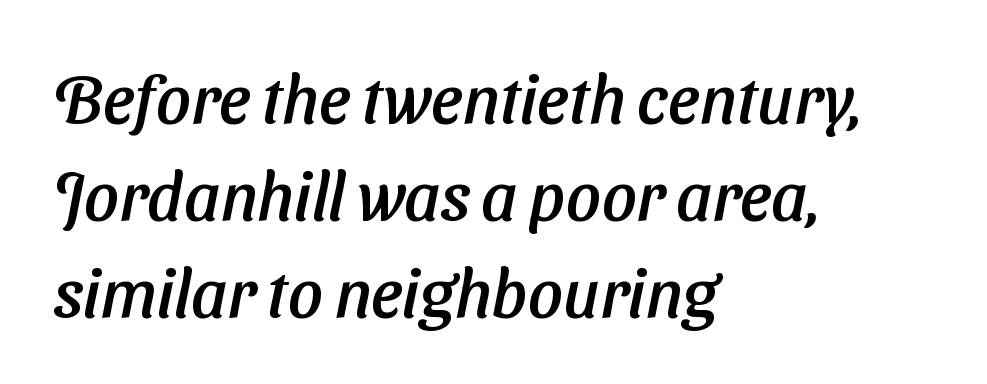
The image shows 68 px sans-serif type; set left-aligned, normal line spacing (1.43x), normal letter spacing, not underlined; low stroke contrast and a medium x-height.
